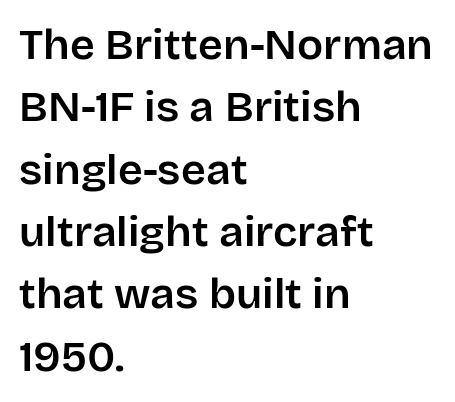
Q: Is the text italic (slanted)? A: No, it is upright.
Q: Is the typeface a serif or a sans-serif typeface? A: Sans-serif.
Q: Is the text underlined? A: No.
Q: How is the paragraph aligned? A: Left-aligned.
Q: Is the spacing between letters normal or unusually wide? A: Normal.
Q: Is the spacing between lines tight, normal or loose? A: Normal.
Q: Width (condensed, normal, or wide)? A: Normal.
Q: Stroke contrast? A: Low.
Q: x-height? A: Large.
Q: Monospaced? A: No.
